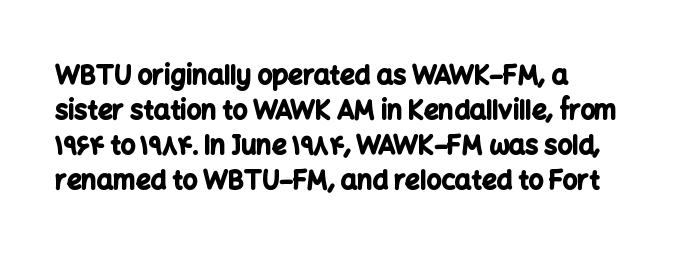
The passage shown is emphatically bold. Anything drawn beneath the words? Only blank space. Horizontal bands of white between lines are of average thickness. Italic: no, the glyphs are upright roman.
